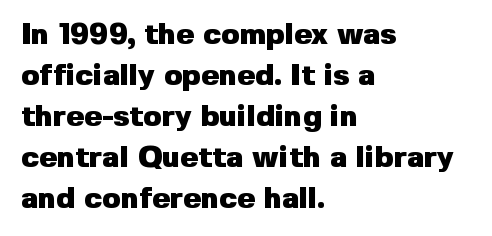
The image shows 30 px heavy sans-serif type, upright; set left-aligned, normal line spacing (1.37x), normal letter spacing, not underlined; low stroke contrast and a medium x-height.
